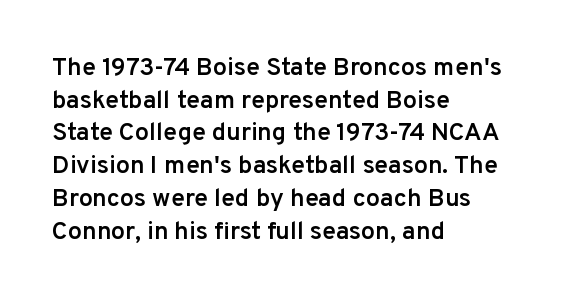
{"italic": "no", "bold": "semi", "underline": "no", "align": "left", "line_spacing": "normal", "line_spacing_ratio": 1.31, "letter_spacing": "normal", "letter_spacing_em": 0.0, "glyph_px": 25}
